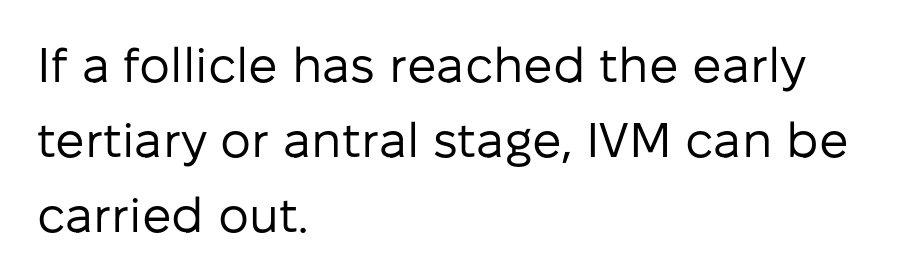
The image shows 49 px regular-weight sans-serif type, upright; set left-aligned, normal line spacing (1.53x), normal letter spacing, not underlined; low stroke contrast and a medium x-height.
